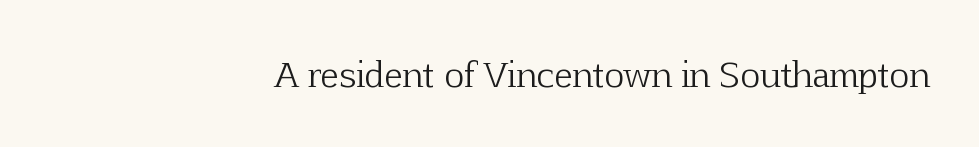
The image shows 34 px light serif type, upright; set right-aligned, normal letter spacing, not underlined; low stroke contrast and a medium x-height.
